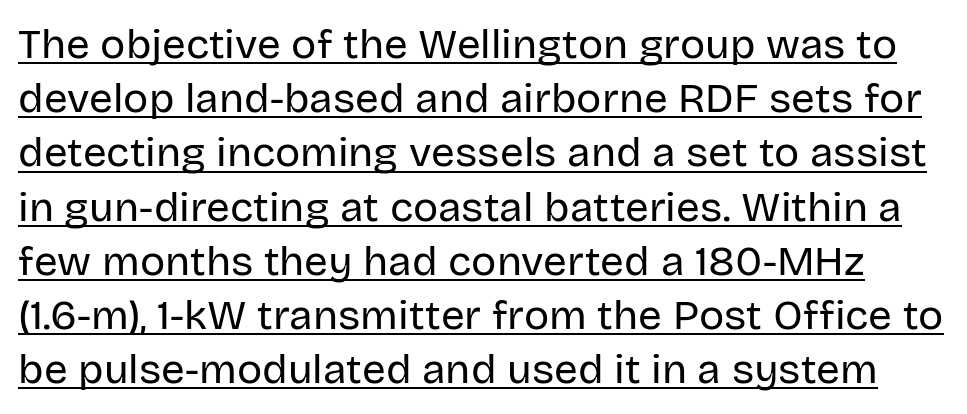
The image shows 42 px regular-weight sans-serif type, upright; set normal line spacing (1.29x), normal letter spacing, underlined; low stroke contrast and a large x-height.
